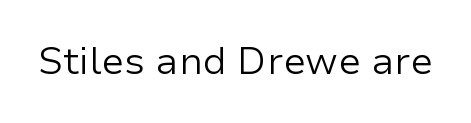
Q: Is the text bold? A: No.
Q: Is the text italic (slanted)? A: No, it is upright.
Q: Is the typeface a serif or a sans-serif typeface? A: Sans-serif.
Q: Is the text underlined? A: No.
Q: Is the spacing between letters normal or unusually wide? A: Normal.
Q: Width (condensed, normal, or wide)? A: Normal.
Q: Stroke contrast? A: Low.
Q: x-height? A: Medium.
Q: Monospaced? A: No.
